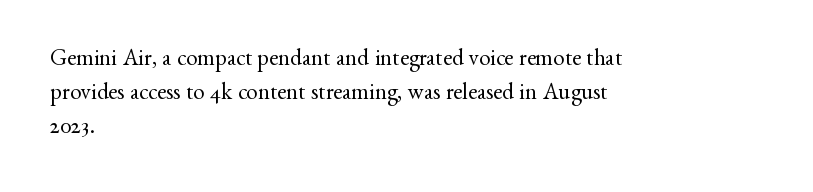
Just letters on the line, the space beneath them empty. Evenly set lines give the paragraph a standard silhouette. Heft: none added — not bold. Notice how the passage keeps a crisp vertical edge on the left only. No extra tracking has been applied to these lines. A roman cut, with each character standing at attention.
